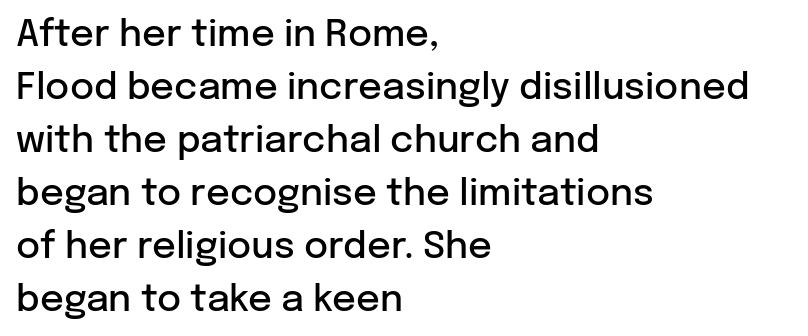
The designer went with a sans here, leaving each stem footless. The face used here is proportionally spaced, like ordinary book or web type. Does the weight exceed regular? Yes, but only to semibold. Does the lettering tilt? It doesn't — this is upright. The space directly below the letters is spotless. The lines sit at an ordinary, default distance from one another.
